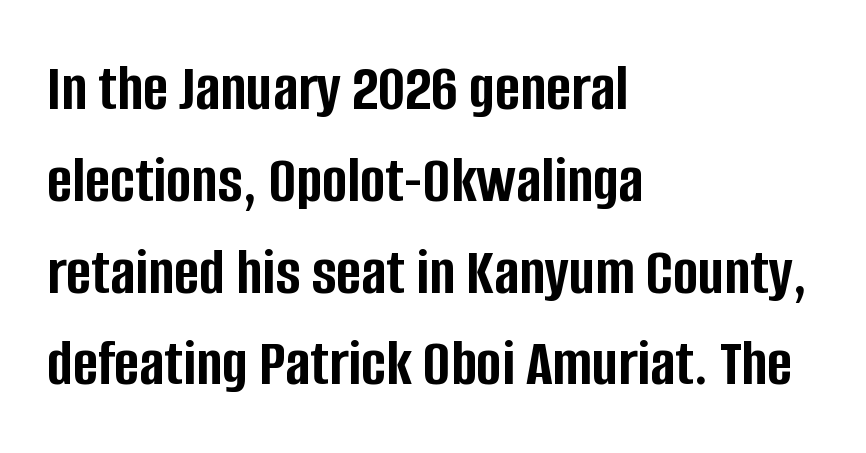
There is no visible air inserted between adjacent glyphs. Interline gaps are of average width in this sample. Plain, unruled lines of type. Type style note: lacks serifs.
